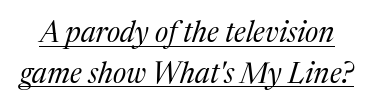
{"serif": "yes", "italic": "yes", "lean": "right", "slant_degrees": 17, "bold": "no", "weight": "regular", "width": "normal", "stroke_contrast": "medium", "x_height": "medium", "monospaced": "no", "underline": "yes", "line_spacing": "normal", "line_spacing_ratio": 1.4, "letter_spacing": "normal", "letter_spacing_em": 0.0, "glyph_px": 29}
